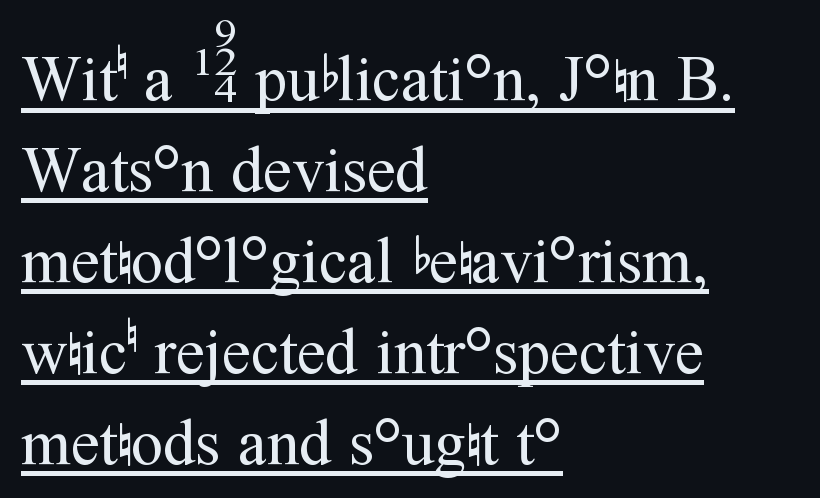
Italic: no, the glyphs are upright roman. A light-to-regular cut is what we see here. The type is set solid horizontally, with unmodified tracking. A typesetter would call this leading conventional body-copy spacing.
